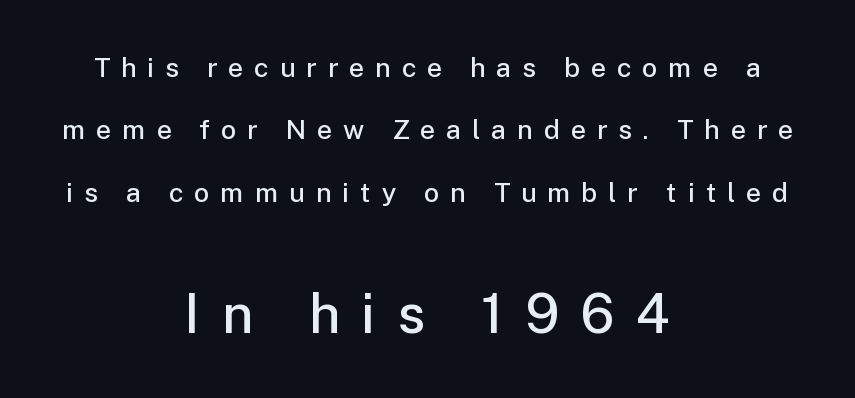
{"serif": "no", "italic": "no", "bold": "semi", "weight": "semibold", "width": "normal", "stroke_contrast": "low", "x_height": "medium", "monospaced": "no", "underline": "no", "align": "center", "line_spacing": "loose", "line_spacing_ratio": 2.31, "letter_spacing": "wide", "letter_spacing_em": 0.4, "larger_block": "second", "size_ratio": 2.0, "glyph_px": 54}
